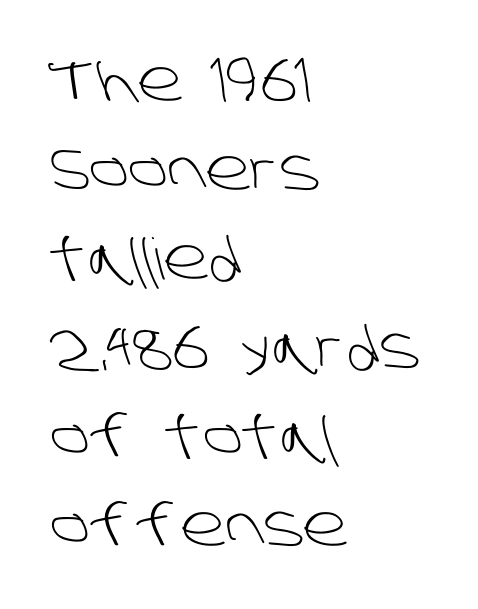
Q: Is the text bold? A: No.
Q: Is the typeface a serif or a sans-serif typeface? A: Sans-serif.
Q: Is the text underlined? A: No.
Q: How is the paragraph aligned? A: Left-aligned.
Q: Is the spacing between letters normal or unusually wide? A: Normal.
Q: Is the spacing between lines tight, normal or loose? A: Normal.
Q: Width (condensed, normal, or wide)? A: Normal.
Q: Stroke contrast? A: Low.
Q: x-height? A: Large.
Q: Monospaced? A: No.
